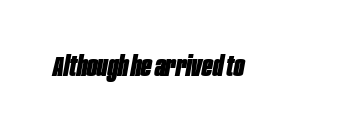
You can tell it's italic because the verticals aren't actually vertical. Words appear dense and cohesive because spacing is normal. The specimen omits any rule beneath the text block's lines. Typesetter's note: full bold, strokes at maximum text heaviness. Do the characters align in a grid? No, the font is proportional.
